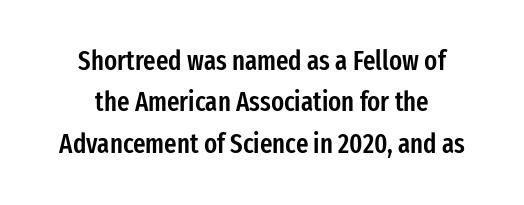
Q: Is the text bold? A: Semi-bold.
Q: Is the text italic (slanted)? A: No, it is upright.
Q: Is the text underlined? A: No.
Q: How is the paragraph aligned? A: Centered.
Q: Is the spacing between letters normal or unusually wide? A: Normal.
Q: Is the spacing between lines tight, normal or loose? A: Normal.
